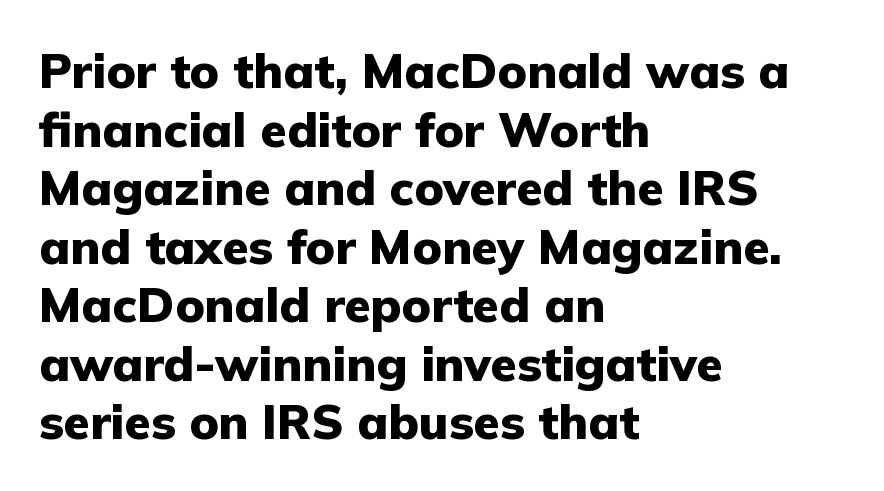
Q: Is the text bold? A: Yes.
Q: Is the text italic (slanted)? A: No, it is upright.
Q: Is the typeface a serif or a sans-serif typeface? A: Sans-serif.
Q: Is the text underlined? A: No.
Q: How is the paragraph aligned? A: Left-aligned.
Q: Is the spacing between letters normal or unusually wide? A: Normal.
Q: Width (condensed, normal, or wide)? A: Normal.
Q: Stroke contrast? A: Low.
Q: x-height? A: Medium.
Q: Monospaced? A: No.
